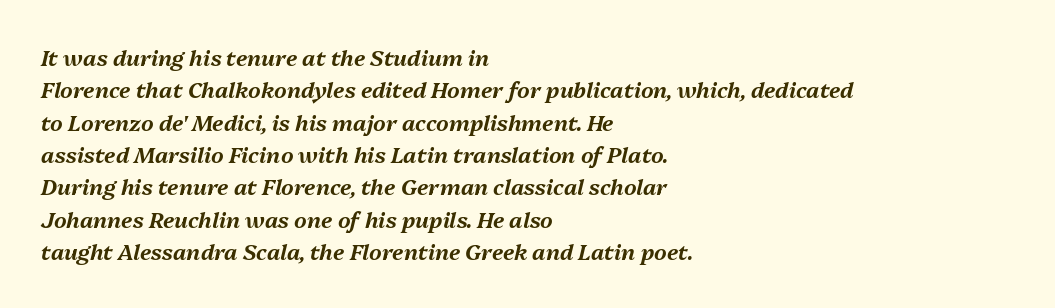
The passage shown has conventional tracking throughout. Left-aligned paragraph, ragged on the right. Leading matches the norm, producing a regular column. Every character sits at an angle, as italics do.
